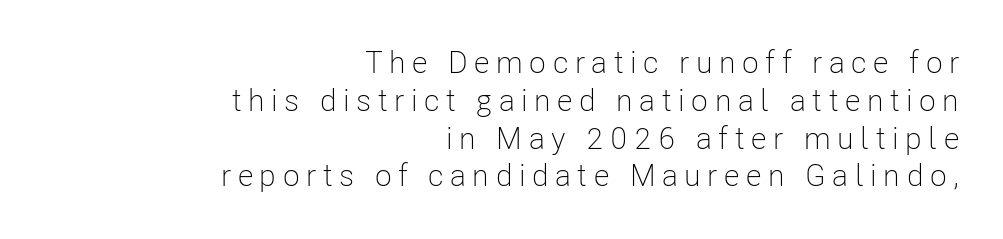
Descenders are the only things crossing below the line. Unlike italic type, these characters show no tilt at all. Stem width sits at or under what a default text font uses. The letterforms stand isolated, each surrounded by extra space. Do the characters align in a grid? No, the font is proportional. Casual observation: everything's shoved over to the right.
